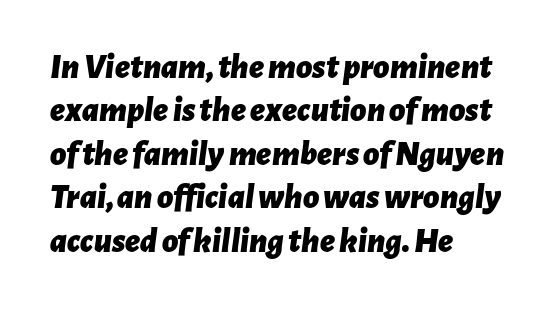
Q: Is the text bold? A: Yes.
Q: Is the text italic (slanted)? A: Yes, it leans right by about 7 degrees.
Q: Is the text underlined? A: No.
Q: How is the paragraph aligned? A: Left-aligned.
Q: Is the spacing between letters normal or unusually wide? A: Normal.
Q: Width (condensed, normal, or wide)? A: Normal.
Q: Stroke contrast? A: Low.
Q: x-height? A: Medium.
Q: Monospaced? A: No.
